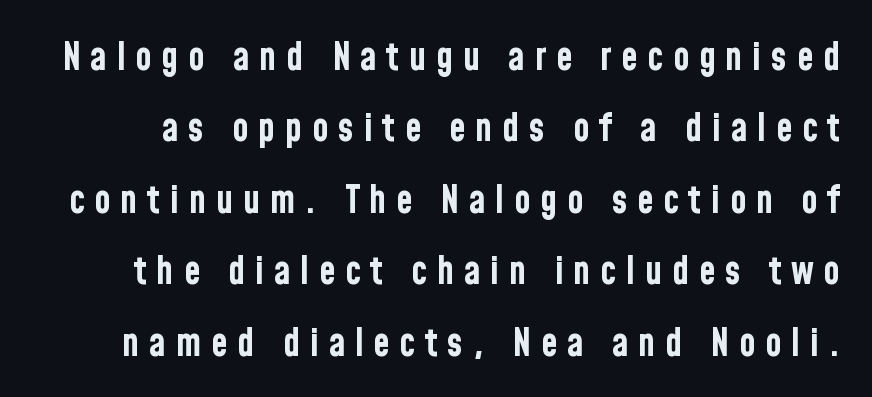
Q: Is the text bold? A: Yes.
Q: Is the text italic (slanted)? A: No, it is upright.
Q: Is the typeface a serif or a sans-serif typeface? A: Sans-serif.
Q: Is the text underlined? A: No.
Q: Is the spacing between letters normal or unusually wide? A: Unusually wide.
Q: Width (condensed, normal, or wide)? A: Condensed.
Q: Stroke contrast? A: Low.
Q: x-height? A: Medium.
Q: Monospaced? A: No.
